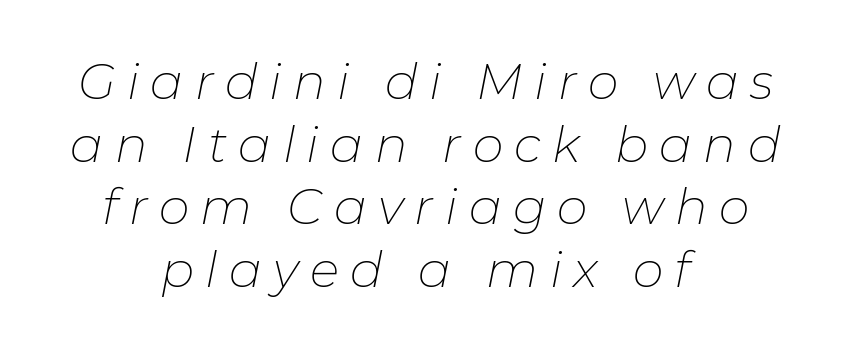
Q: Is the text bold? A: No.
Q: Is the text italic (slanted)? A: Yes, it leans right by about 11 degrees.
Q: Is the text underlined? A: No.
Q: How is the paragraph aligned? A: Centered.
Q: Is the spacing between letters normal or unusually wide? A: Unusually wide.
Q: Is the spacing between lines tight, normal or loose? A: Normal.
Q: Width (condensed, normal, or wide)? A: Normal.
Q: Stroke contrast? A: Low.
Q: x-height? A: Medium.
Q: Monospaced? A: No.
